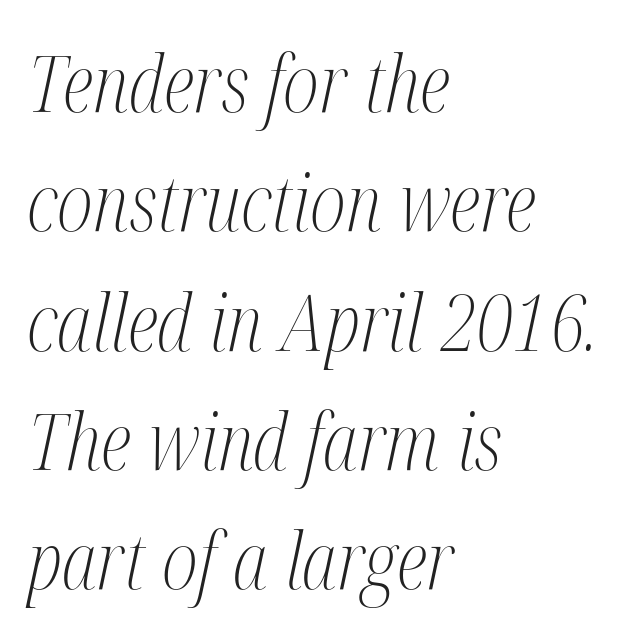
{"serif": "yes", "italic": "yes", "lean": "right", "slant_degrees": 12, "bold": "no", "weight": "light", "width": "condensed", "stroke_contrast": "medium", "x_height": "medium", "monospaced": "no", "underline": "no", "align": "left", "line_spacing": "normal", "line_spacing_ratio": 1.51, "letter_spacing": "normal", "letter_spacing_em": 0.0, "glyph_px": 79}
